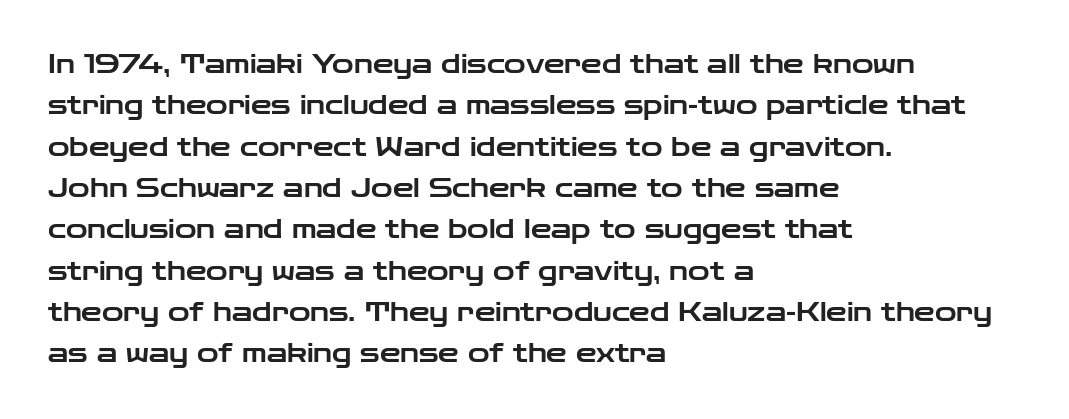
{"italic": "no", "underline": "no", "align": "left", "line_spacing": "normal", "line_spacing_ratio": 1.59, "letter_spacing": "normal", "letter_spacing_em": 0.0, "glyph_px": 26}
